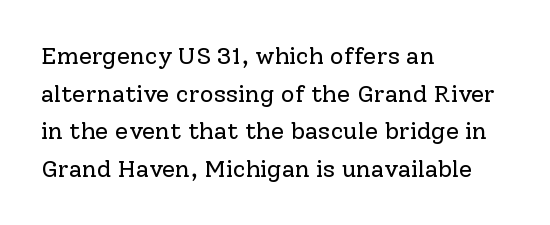
The setting favours the left margin, as ordinary paragraphs usually do. The face looks like a standard text weight, possibly lighter. Each row of text sits above clean, open space. Posture: straight, roman, zero tilt.
